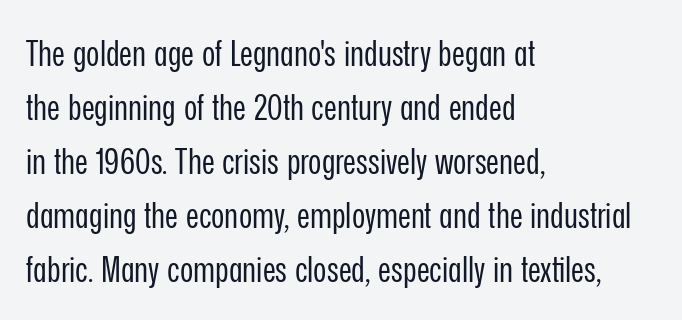
The image shows 36 px regular-weight, condensed sans-serif type, upright; set left-aligned, normal line spacing (1.5x), normal letter spacing, not underlined; low stroke contrast and a medium x-height.
